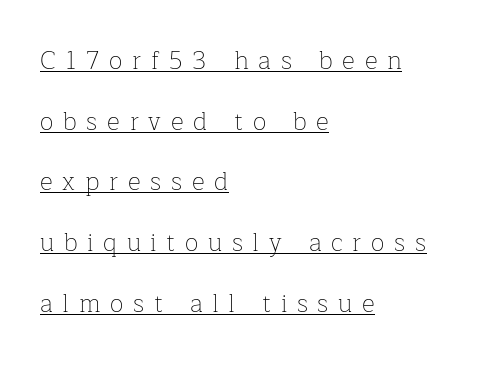
The image shows 25 px text type, upright; set left-aligned, loose line spacing (2.43x), unusually wide letter spacing (+0.39 em), underlined.
